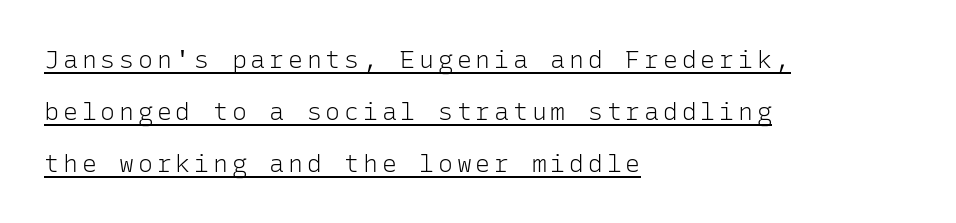
Whoever set this chose breathing room over compactness in the vertical rhythm. The string is rendered with underlining switched on. Posture: upright roman. Typeset ragged right — the left edge is the straight one. The weight would be labelled regular, book, light, or lighter still.
